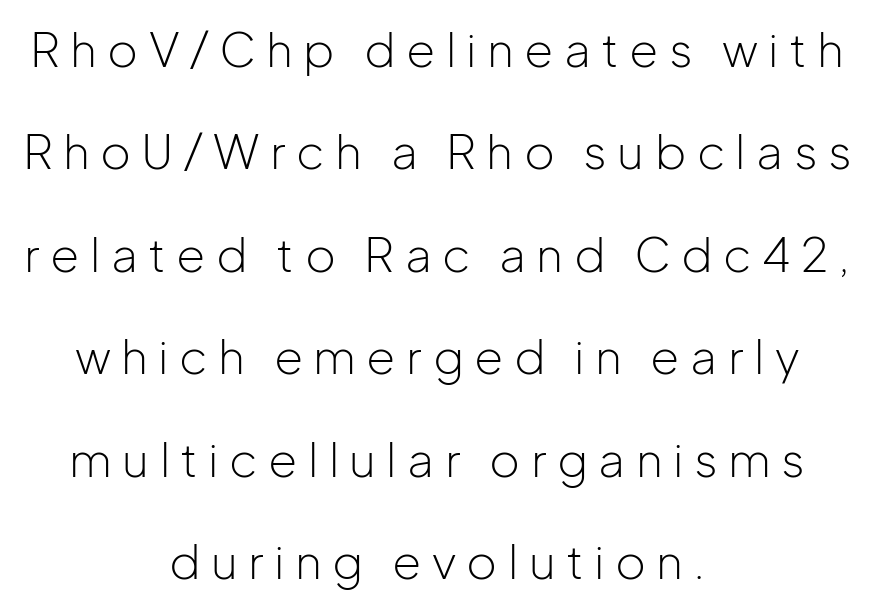
{"serif": "no", "italic": "no", "bold": "no", "weight": "light", "width": "normal", "stroke_contrast": "low", "x_height": "medium", "monospaced": "no", "underline": "no", "align": "center", "line_spacing": "loose", "line_spacing_ratio": 2.18, "letter_spacing": "wide", "letter_spacing_em": 0.22, "glyph_px": 47}
